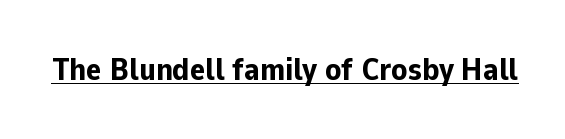
Q: Is the text bold? A: Yes.
Q: Is the text italic (slanted)? A: No, it is upright.
Q: Is the typeface a serif or a sans-serif typeface? A: Sans-serif.
Q: Is the text underlined? A: Yes.
Q: Is the spacing between letters normal or unusually wide? A: Normal.
Q: Width (condensed, normal, or wide)? A: Normal.
Q: Stroke contrast? A: Low.
Q: x-height? A: Medium.
Q: Monospaced? A: No.
